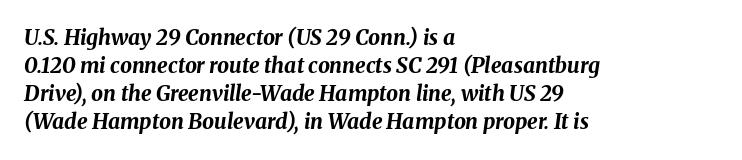
Does the copy run flush right? No — it runs flush left. The block of text has a typical density, with ordinary space between rows. There's an unmistakable incline to the writing here. Compared with an ordinary text face, these strokes are far heavier — a full bold.
